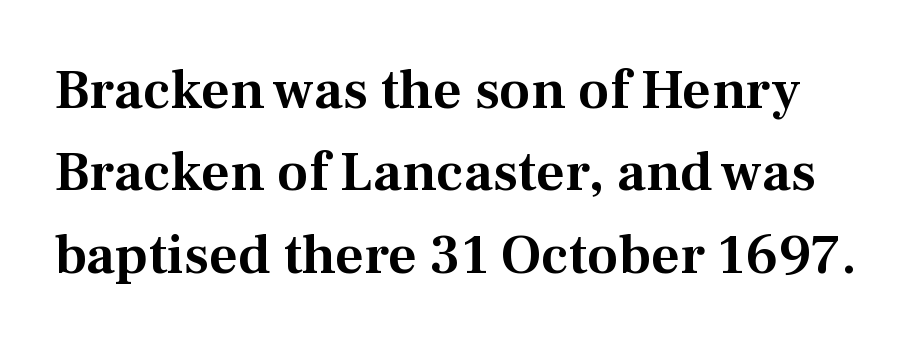
Q: Is the text italic (slanted)? A: No, it is upright.
Q: Is the typeface a serif or a sans-serif typeface? A: Serif.
Q: Is the text underlined? A: No.
Q: Is the spacing between letters normal or unusually wide? A: Normal.
Q: Is the spacing between lines tight, normal or loose? A: Normal.
Q: Width (condensed, normal, or wide)? A: Normal.
Q: Stroke contrast? A: Medium.
Q: x-height? A: Medium.
Q: Monospaced? A: No.
